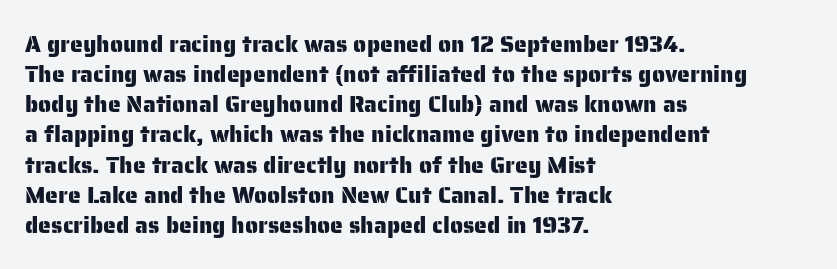
The ragged edge is on the right, which tells us the setting is flush left. What's the leading like? Ordinary, nothing unusual. Posture: straight, roman, zero tilt. The face used here is rendered with its standard letterfit. Letters rest on an invisible, unmarked baseline.
